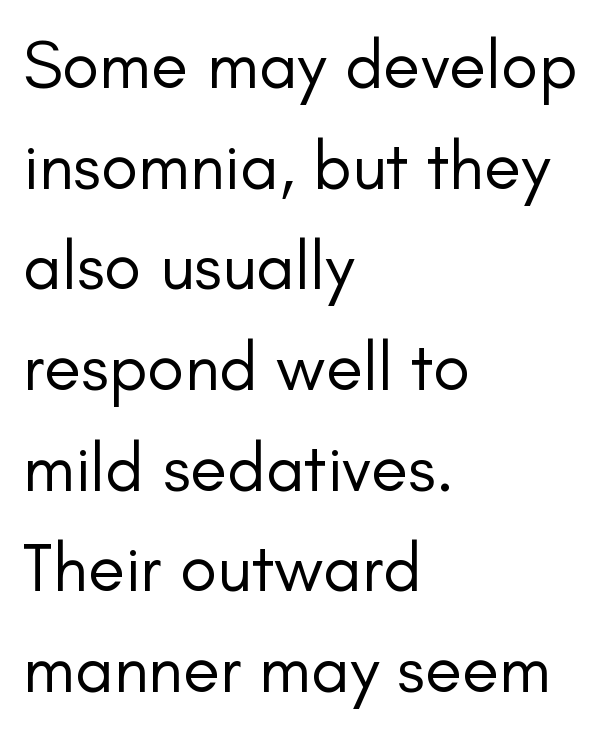
Observe the absence of serifs on each vertical stroke in this sample. Looks like regular typesetting: each glyph gets only the width it needs. The axis of the letterforms is exactly vertical. Horizontally, the lines are justified to the leading edge only. The face looks like a standard text weight, possibly lighter.
